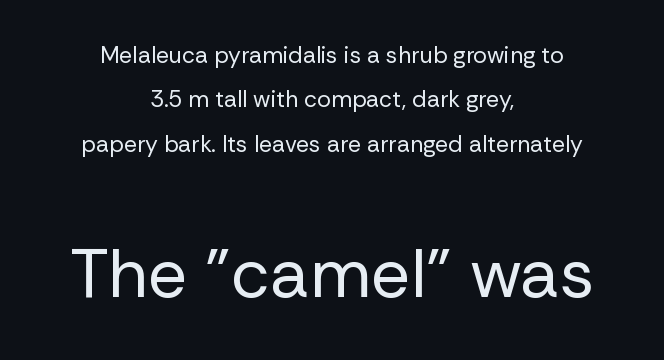
Nobody drew a line under any word here. Teacher's note: observe the equal gaps on both sides — that is centered alignment. Font category for this specimen: sans-serif. Here the second block reads like a headline and the first like body copy. The lines are spread far apart with generous leading. A light-to-regular cut is what we see here.
